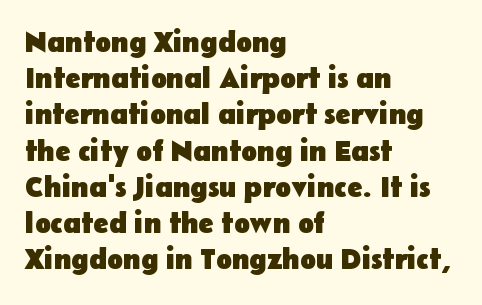
{"serif": "no", "italic": "no", "bold": "yes", "weight": "heavy", "width": "normal", "stroke_contrast": "low", "x_height": "medium", "monospaced": "no", "underline": "no", "align": "left", "line_spacing": "normal", "line_spacing_ratio": 1.25, "letter_spacing": "normal", "letter_spacing_em": 0.0, "glyph_px": 29}
